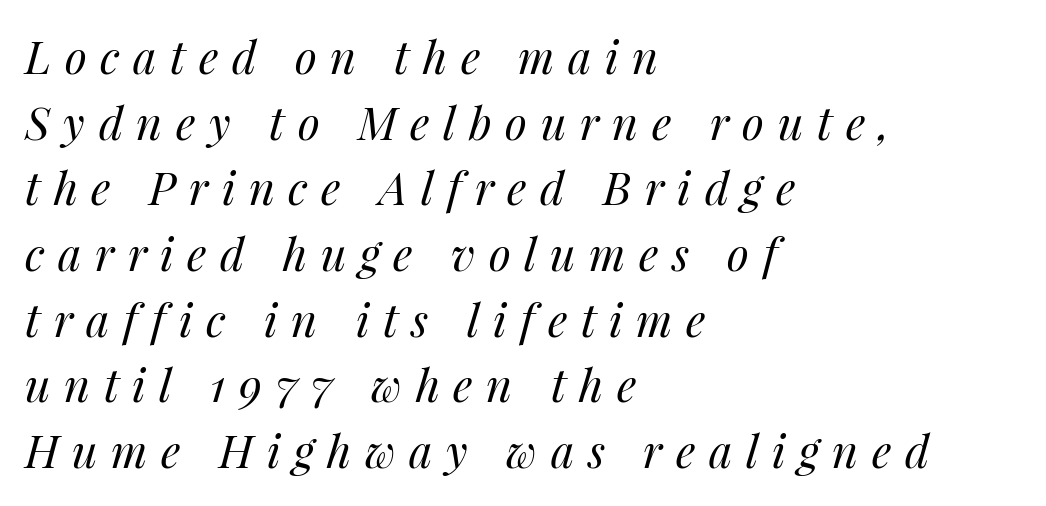
The image shows 45 px regular-weight type, italic (leaning right); set left-aligned, normal line spacing (1.46x), unusually wide letter spacing (+0.3 em), not underlined; medium stroke contrast and a medium x-height.
